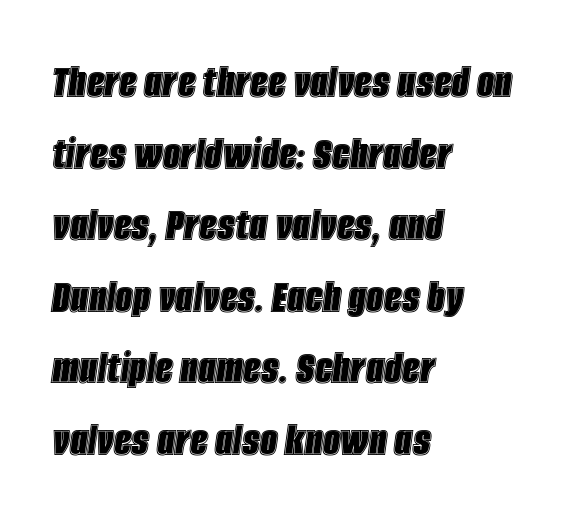
The image shows 49 px condensed type, italic (leaning right); set left-aligned, normal line spacing (1.46x), normal letter spacing, not underlined; a large x-height.
